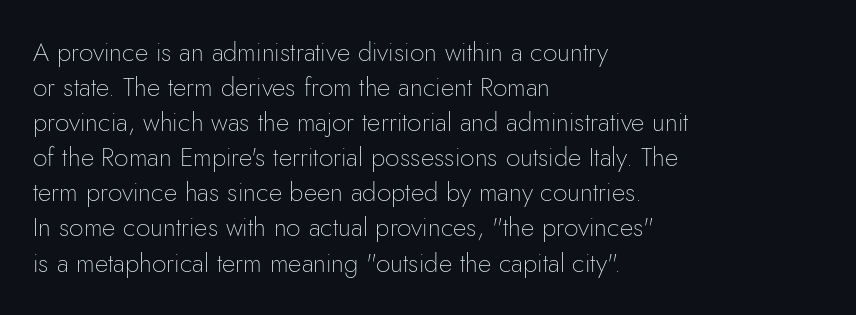
How are the letters spaced? Ordinarily, with no added tracking. Has an underline been added? It has not. Honestly, the row spacing looks completely unremarkable. The font is comparable to plain body text, perhaps lighter. Visually the block forms a straight wall on the left and a jagged coastline on the right.
